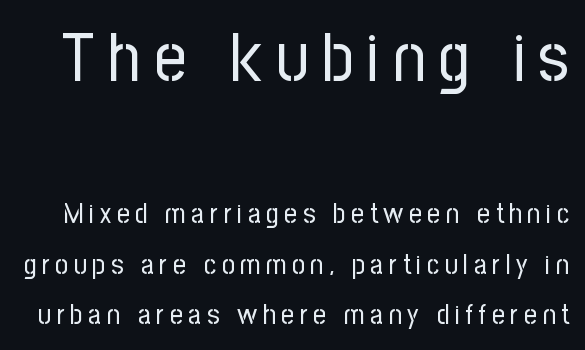
{"serif": "no", "italic": "no", "bold": "no", "weight": "regular", "width": "condensed", "stroke_contrast": "low", "x_height": "medium", "monospaced": "no", "underline": "no", "line_spacing_ratio": 1.81, "letter_spacing": "wide", "letter_spacing_em": 0.2, "larger_block": "first", "size_ratio": 2.46, "glyph_px": 69}
